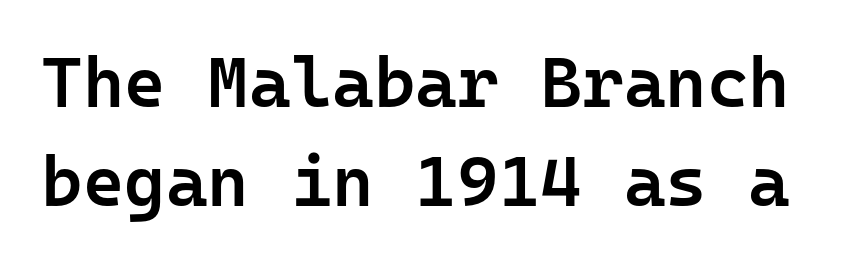
{"serif": "no", "italic": "no", "bold": "semi", "weight": "semibold", "width": "normal", "stroke_contrast": "low", "x_height": "medium", "monospaced": "yes", "underline": "no", "line_spacing": "normal", "line_spacing_ratio": 1.39, "letter_spacing": "normal", "letter_spacing_em": 0.0, "glyph_px": 71}
